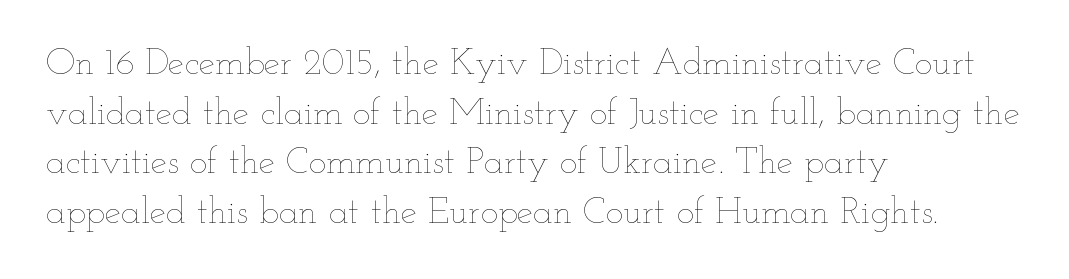
The letters stand upright; this is a roman face. The letters sit at their default tracking, neither squeezed nor spread. Is this a fixed-width face? No — the glyphs have proportional, varying widths. This block has exactly the height ordinary leading produces. Think standard paragraph weight, or any step lighter than that.
